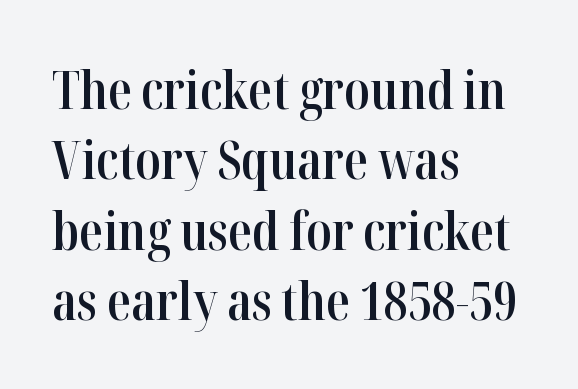
The image shows 53 px semibold, condensed serif type, upright; set left-aligned, normal line spacing (1.33x), normal letter spacing, not underlined; high stroke contrast and a medium x-height.
